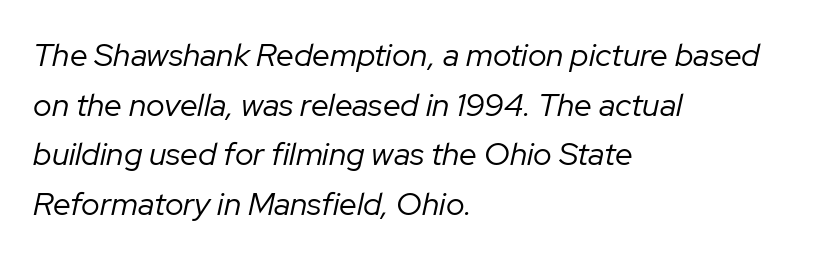
{"italic": "yes", "lean": "right", "slant_degrees": 12, "bold": "no", "weight": "regular", "width": "normal", "stroke_contrast": "low", "x_height": "medium", "monospaced": "no", "underline": "no", "align": "left", "line_spacing": "normal", "line_spacing_ratio": 1.55, "letter_spacing": "normal", "letter_spacing_em": 0.0, "glyph_px": 32}
